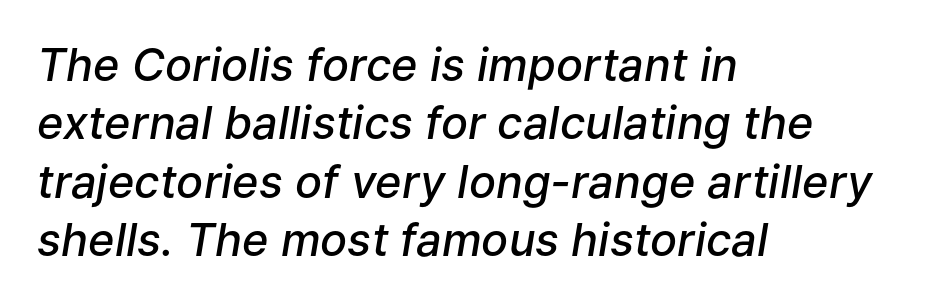
Compared with typical body copy, the letter spacing here is the same. The ragged edge is on the right, which tells us the setting is flush left. Compared with ordinary roman type, these characters are visibly tilted. Emphasis by weight is partial: semibold. Whoever set this chose a conventional vertical rhythm.
